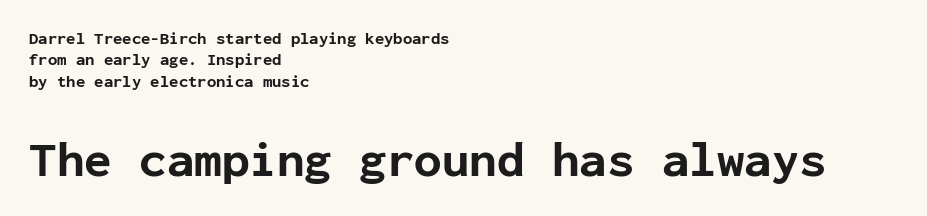
Layout note: lines flush left. Do the letters lean? They stand straight. The passage shown stacks its lines at a standard gap. The characters look thick and weighty, a clear bold.
